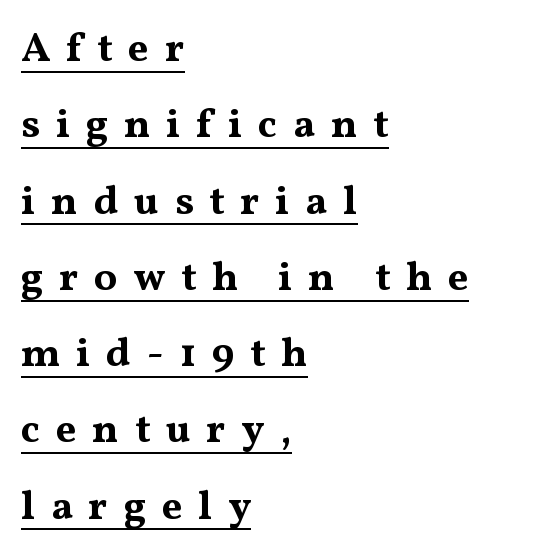
The lines are quadded left. Regarding serifs, this sample has them. The letters stand straight up with perfectly vertical stems. A typesetter would call this heavily tracked-out type. A typographer would call this underscored text.
